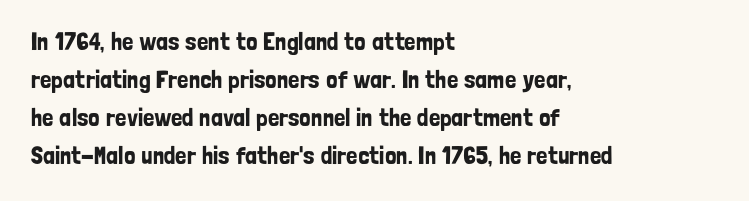
{"italic": "no", "underline": "no", "align": "left", "line_spacing": "normal", "line_spacing_ratio": 1.52, "letter_spacing": "normal", "letter_spacing_em": 0.0, "glyph_px": 25}
